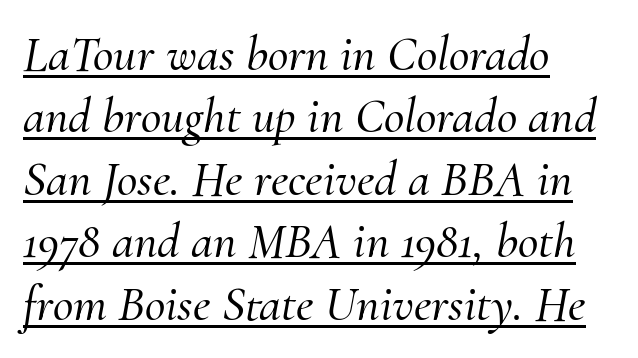
{"serif": "yes", "italic": "yes", "lean": "right", "slant_degrees": 10, "width": "normal", "stroke_contrast": "medium", "x_height": "small", "monospaced": "no", "underline": "yes", "align": "left", "line_spacing": "normal", "line_spacing_ratio": 1.25, "letter_spacing": "normal", "letter_spacing_em": 0.0, "glyph_px": 50}
